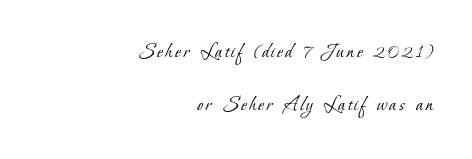
The image shows 22 px text type; set right-aligned, loose line spacing (2.41x), not underlined.
